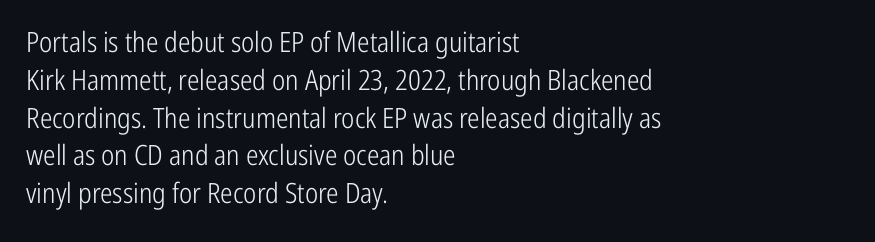
{"serif": "no", "italic": "no", "bold": "no", "weight": "light", "width": "condensed", "stroke_contrast": "low", "x_height": "medium", "monospaced": "no", "underline": "no", "align": "left", "line_spacing": "normal", "line_spacing_ratio": 1.35, "letter_spacing": "normal", "letter_spacing_em": 0.0, "glyph_px": 28}
